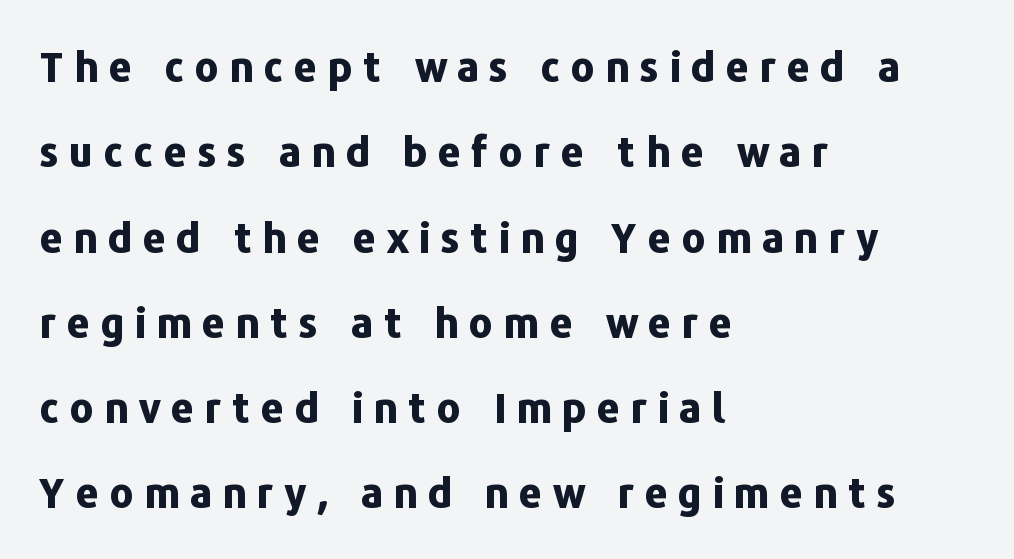
The image shows 41 px bold sans-serif type, upright; set left-aligned, loose line spacing (2.08x), unusually wide letter spacing (+0.25 em), not underlined; low stroke contrast and a medium x-height.
